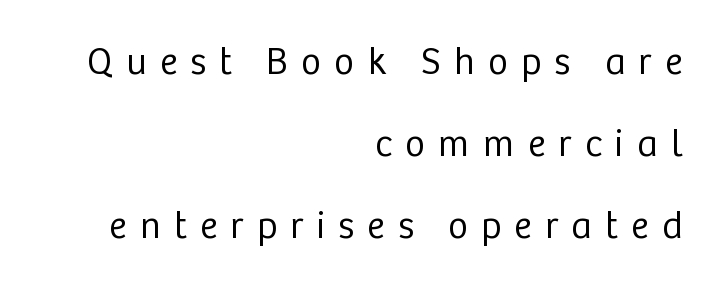
Q: Is the text bold? A: No.
Q: Is the text italic (slanted)? A: No, it is upright.
Q: Is the typeface a serif or a sans-serif typeface? A: Sans-serif.
Q: Is the text underlined? A: No.
Q: How is the paragraph aligned? A: Right-aligned.
Q: Is the spacing between letters normal or unusually wide? A: Unusually wide.
Q: Is the spacing between lines tight, normal or loose? A: Loose.
Q: Width (condensed, normal, or wide)? A: Normal.
Q: Stroke contrast? A: Low.
Q: x-height? A: Medium.
Q: Monospaced? A: No.
